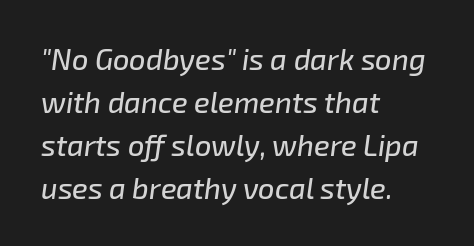
Letters rest on an invisible, unmarked baseline. No extra tracking has been applied to these lines. Each letter keeps its own natural width here, so spacing adapts to shape. The text block is weighted toward the left margin, trailing off unevenly rightward. Notice how the stems are inclined rather than vertical — that's the hallmark of italics.
